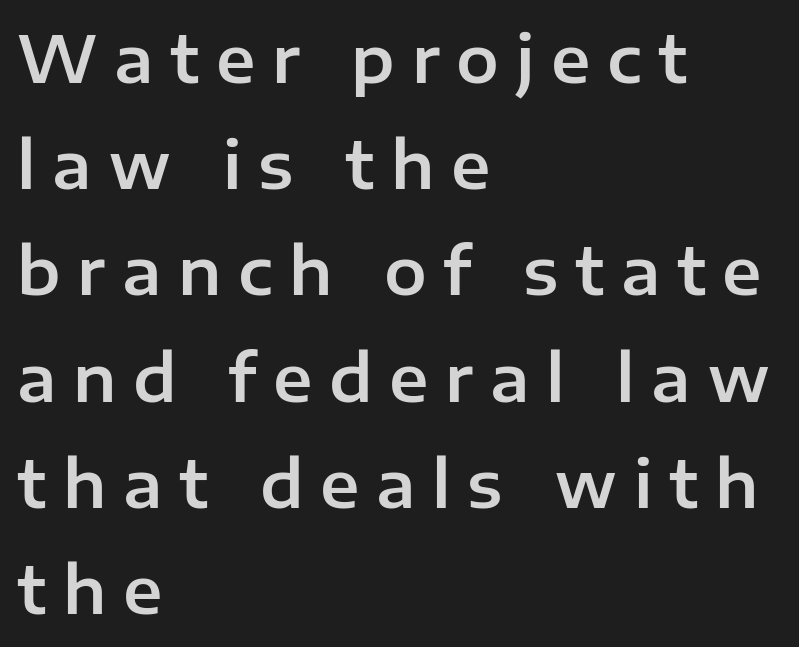
If you drew a ruler down the left edge, every line would touch it. A sans-serif font was chosen for this passage. Evenly set lines give the paragraph a standard silhouette. Underline: absent. When letters stand straight like this, we call the style roman or upright. Is the letter spacing exaggerated? Yes — the characters are pushed far apart.
